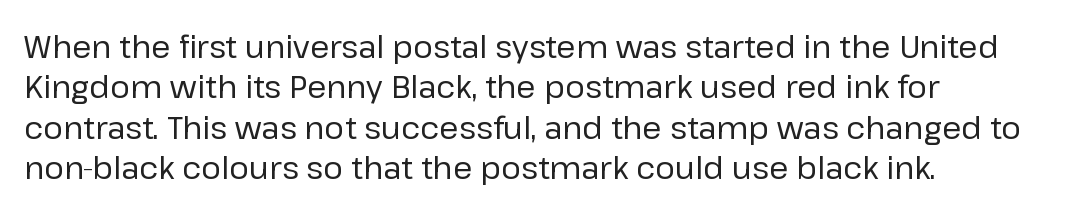
The image shows 31 px regular-weight sans-serif type, upright; set left-aligned, normal line spacing (1.3x), normal letter spacing, not underlined; low stroke contrast and a medium x-height.
